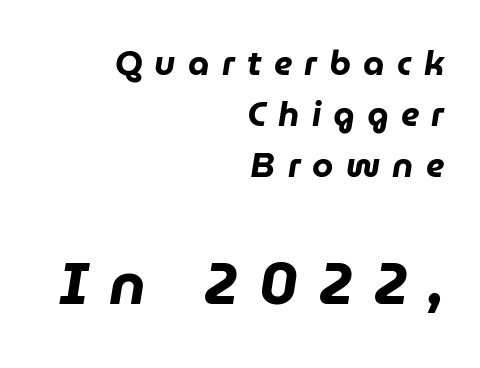
The image shows 59 px heavy type, italic (leaning right); set right-aligned, normal line spacing (1.5x), unusually wide letter spacing (+0.36 em), not underlined; the second (bottom) block is 1.74x larger; low stroke contrast and a medium x-height.
